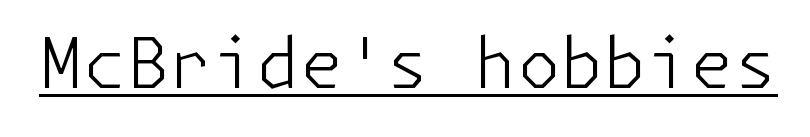
Summary of weight: not heavy and not bold. Check where the strokes stop: nothing finishes them off — pure sans. Emphasis is given by a line drawn under the lettering. Do the letters lean? They stand straight. Tracking here is standard; glyphs follow each other at the usual distance.
